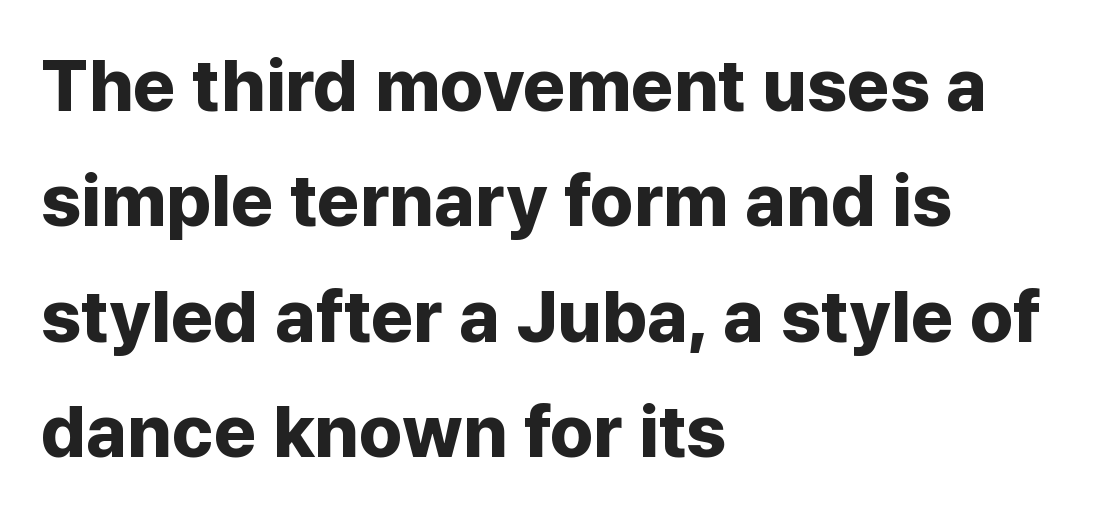
{"serif": "no", "italic": "no", "bold": "yes", "weight": "bold", "width": "normal", "stroke_contrast": "low", "x_height": "medium", "monospaced": "no", "underline": "no", "align": "left", "line_spacing": "normal", "line_spacing_ratio": 1.58, "letter_spacing": "normal", "letter_spacing_em": 0.0, "glyph_px": 73}
